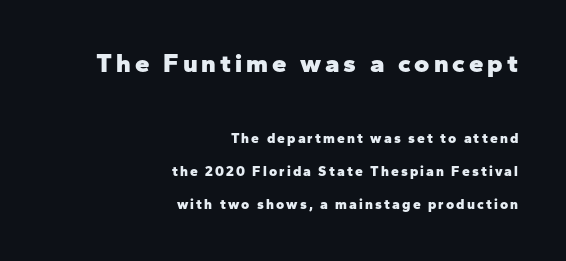
Q: Is the text bold? A: Yes.
Q: Is the text italic (slanted)? A: No, it is upright.
Q: Is the text underlined? A: No.
Q: How is the paragraph aligned? A: Right-aligned.
Q: Is the spacing between lines tight, normal or loose? A: Loose.
Q: Which block of text is set in a larger size, the first (top) or the second (bottom)? A: The first (top) one.
